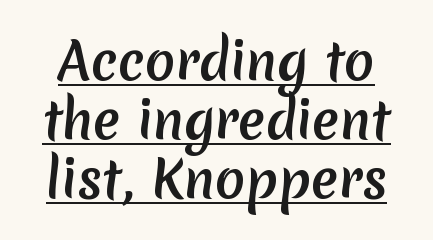
Q: Is the text bold? A: Yes.
Q: Is the typeface a serif or a sans-serif typeface? A: Sans-serif.
Q: Is the text underlined? A: Yes.
Q: Is the spacing between letters normal or unusually wide? A: Normal.
Q: Width (condensed, normal, or wide)? A: Normal.
Q: Stroke contrast? A: Low.
Q: x-height? A: Medium.
Q: Monospaced? A: No.
